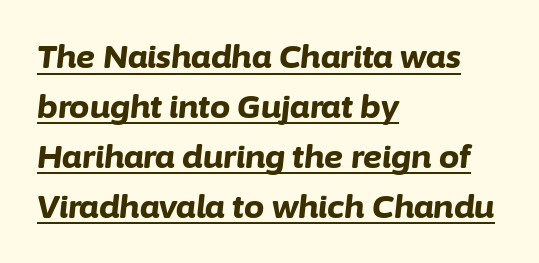
Q: Is the text bold? A: Yes.
Q: Is the text italic (slanted)? A: Yes, it leans right by about 6 degrees.
Q: Is the text underlined? A: Yes.
Q: How is the paragraph aligned? A: Left-aligned.
Q: Is the spacing between letters normal or unusually wide? A: Normal.
Q: Is the spacing between lines tight, normal or loose? A: Normal.
Q: Width (condensed, normal, or wide)? A: Normal.
Q: Stroke contrast? A: Low.
Q: x-height? A: Medium.
Q: Monospaced? A: No.
